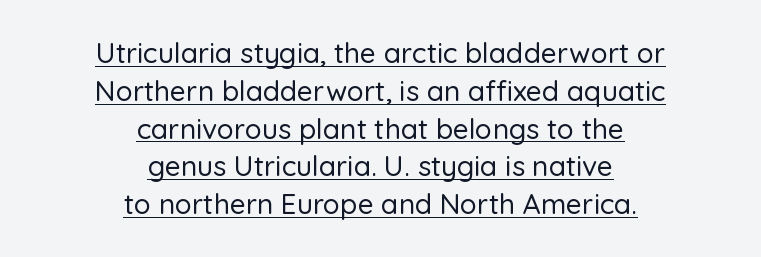
What kind of face is this? One without serifs — a sans. The line-height multiplier appears to be the usual default. Do the characters align in a grid? No, the font is proportional. Horizontal alignment here is central, giving a formal, balanced look. The sample's only ornament is a line tracing under the words.
